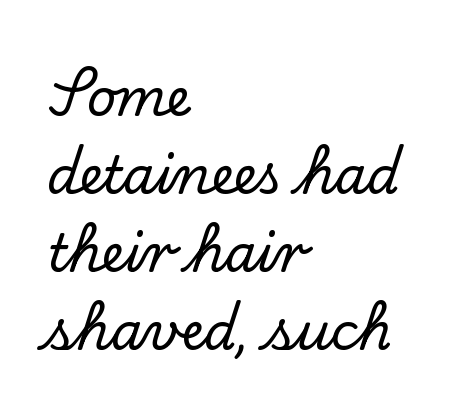
Q: Is the text italic (slanted)? A: Yes.
Q: Is the typeface a serif or a sans-serif typeface? A: Serif.
Q: Is the text underlined? A: No.
Q: How is the paragraph aligned? A: Left-aligned.
Q: Is the spacing between letters normal or unusually wide? A: Normal.
Q: Is the spacing between lines tight, normal or loose? A: Normal.
Q: Width (condensed, normal, or wide)? A: Normal.
Q: Stroke contrast? A: Low.
Q: x-height? A: Small.
Q: Monospaced? A: No.
